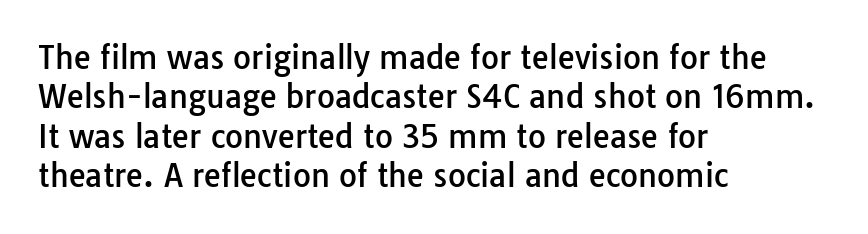
Q: Is the text italic (slanted)? A: No, it is upright.
Q: Is the typeface a serif or a sans-serif typeface? A: Sans-serif.
Q: Is the text underlined? A: No.
Q: How is the paragraph aligned? A: Left-aligned.
Q: Is the spacing between letters normal or unusually wide? A: Normal.
Q: Is the spacing between lines tight, normal or loose? A: Normal.
Q: Width (condensed, normal, or wide)? A: Normal.
Q: Stroke contrast? A: Low.
Q: x-height? A: Medium.
Q: Monospaced? A: No.
